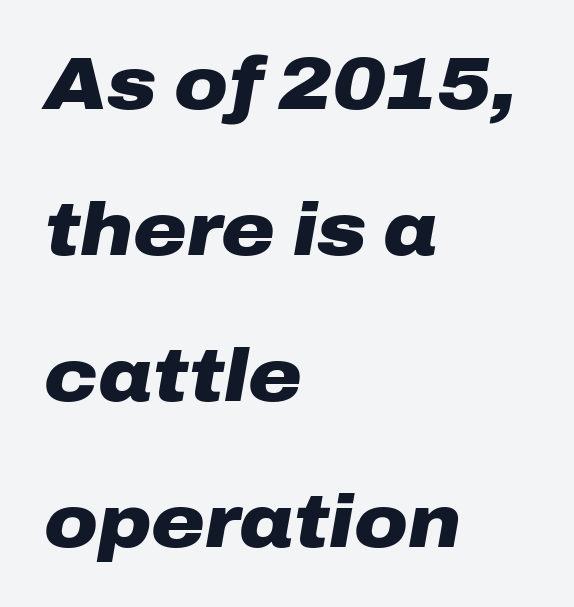
Words float on clear page, feet unadorned. Pretty heavy lettering here — definitely bold. Line spacing here is loose. Italic? Definitely — the glyphs are oblique. Here the glyphs are tracked normally, forming tight word shapes. Is this a fixed-width face? No — the glyphs have proportional, varying widths.
